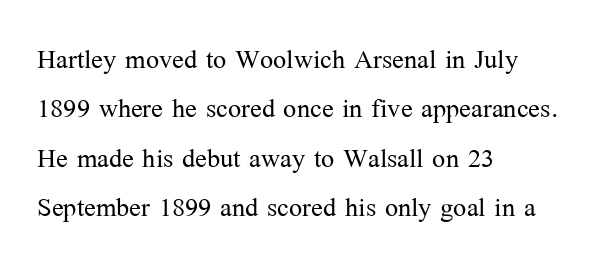
The image shows 35 px light serif type, upright; set left-aligned, normal line spacing (1.41x), normal letter spacing, not underlined; medium stroke contrast and a medium x-height.
